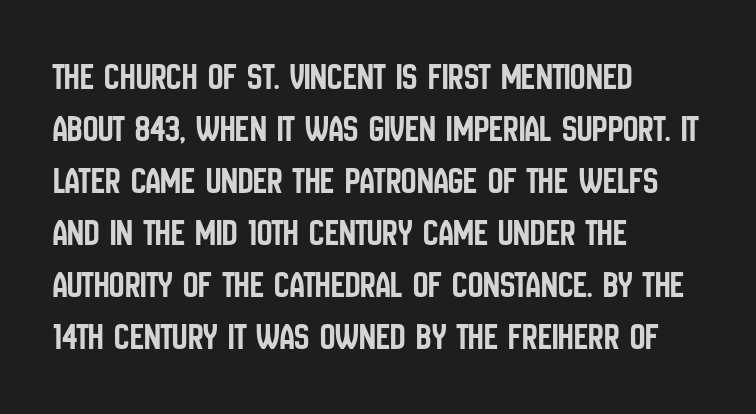
Italic: no, the glyphs are upright roman. Check under the words: just untouched page. What's the leading like? Ordinary, nothing unusual. A typesetter would call this proportional, since set widths differ per character. In CSS terms this would be text-align: left.
